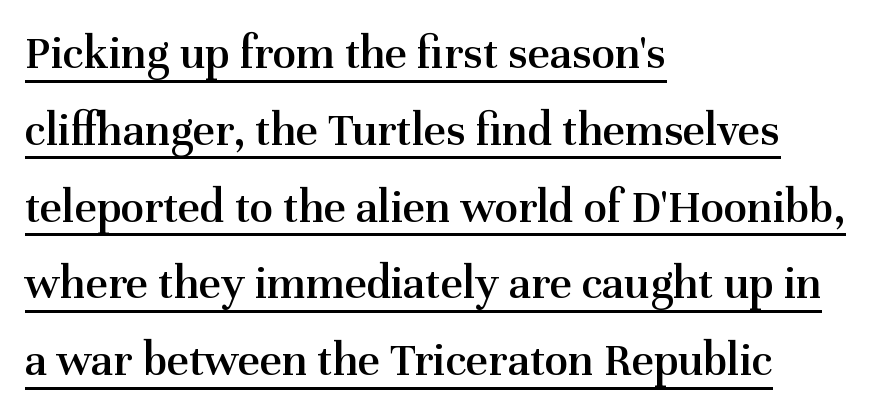
The image shows 48 px semibold serif type, upright; set left-aligned, normal line spacing (1.6x), normal letter spacing, underlined; medium stroke contrast and a medium x-height.
